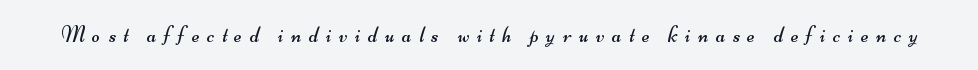
The letterforms stand isolated, each surrounded by extra space. Check the space under the baseline: it is left empty. Weight class: somewhere from thin through regular.
